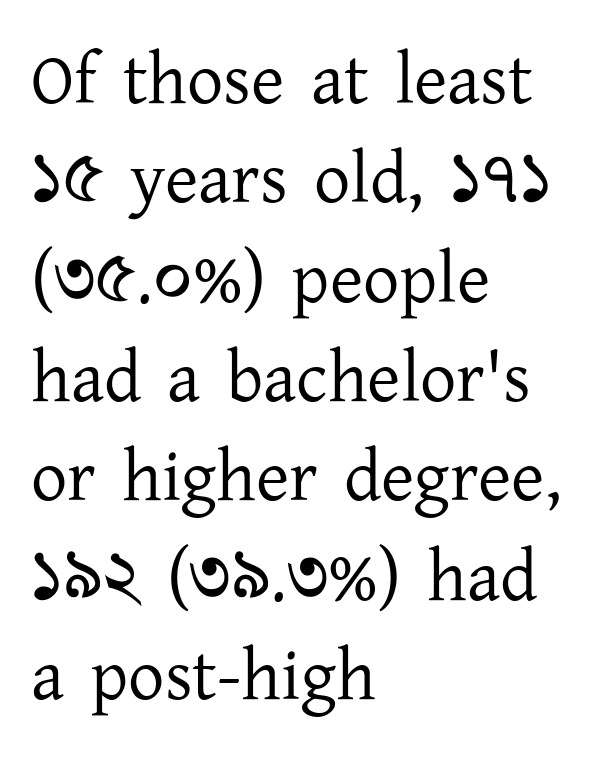
The image shows 72 px regular-weight serif type, upright; set left-aligned, normal line spacing (1.38x), normal letter spacing, not underlined; low stroke contrast and a medium x-height.
